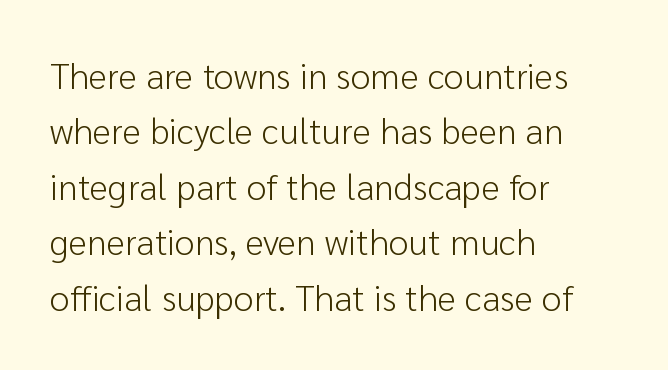
The glyphs are unaccompanied by any horizontal stroke below them. The letters stand straight up with perfectly vertical stems. Short note: letters normally spaced. Alignment: flush left. You could not count columns in this text — the font is proportionally spaced. Typographically, this falls in the sans-serif category.
